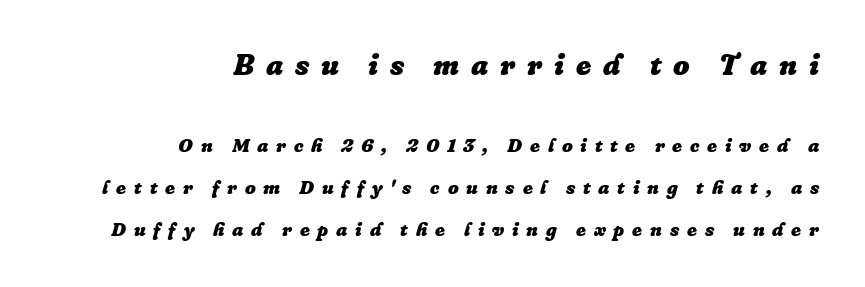
Q: Is the text bold? A: Yes.
Q: Is the text italic (slanted)? A: Yes, it leans right by about 16 degrees.
Q: Is the text underlined? A: No.
Q: How is the paragraph aligned? A: Right-aligned.
Q: Is the spacing between letters normal or unusually wide? A: Unusually wide.
Q: Is the spacing between lines tight, normal or loose? A: Loose.
Q: Which block of text is set in a larger size, the first (top) or the second (bottom)? A: The first (top) one.
Q: Width (condensed, normal, or wide)? A: Normal.
Q: Stroke contrast? A: Low.
Q: x-height? A: Medium.
Q: Monospaced? A: No.
